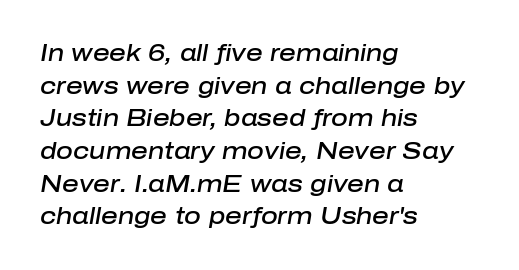
Horizontal alignment here is leftward, the default for most running prose. What weight is shown? A semibold, between regular and bold. Emphasis-style slanted type is in use. Honestly, the letter spacing is just normal — you wouldn't notice it.
